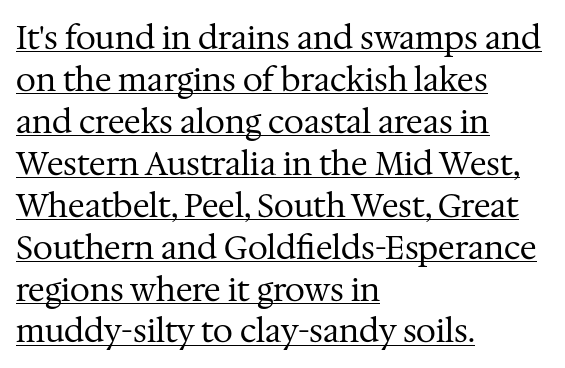
{"serif": "yes", "italic": "no", "bold": "no", "weight": "regular", "width": "normal", "stroke_contrast": "medium", "x_height": "medium", "monospaced": "no", "underline": "yes", "align": "left", "line_spacing": "normal", "line_spacing_ratio": 1.31, "letter_spacing": "normal", "letter_spacing_em": 0.0, "glyph_px": 32}
